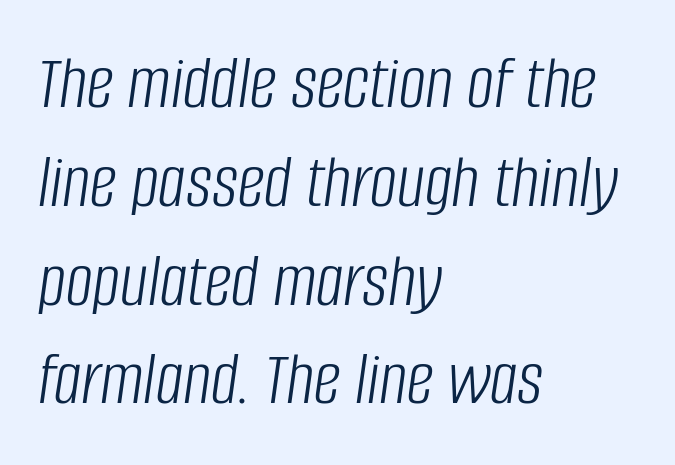
Q: Is the text bold? A: No.
Q: Is the text italic (slanted)? A: Yes, it leans right by about 8 degrees.
Q: Is the text underlined? A: No.
Q: How is the paragraph aligned? A: Left-aligned.
Q: Is the spacing between letters normal or unusually wide? A: Normal.
Q: Is the spacing between lines tight, normal or loose? A: Normal.
Q: Width (condensed, normal, or wide)? A: Condensed.
Q: Stroke contrast? A: Low.
Q: x-height? A: Large.
Q: Monospaced? A: No.
